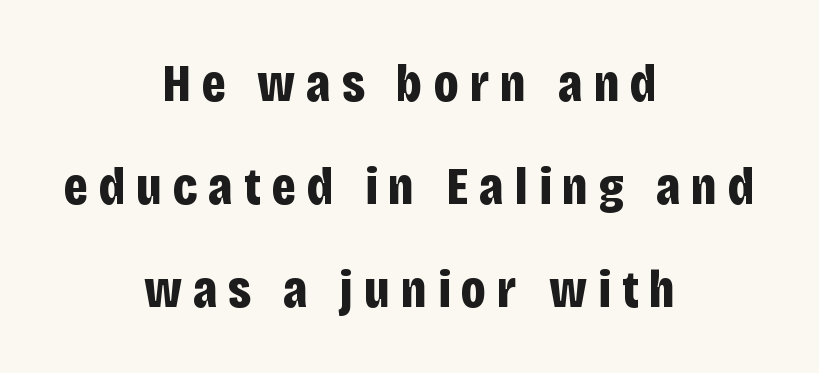
The image shows 54 px bold, condensed sans-serif type, upright; set centered, loose line spacing (1.91x), unusually wide letter spacing (+0.2 em), not underlined; low stroke contrast and a large x-height.
